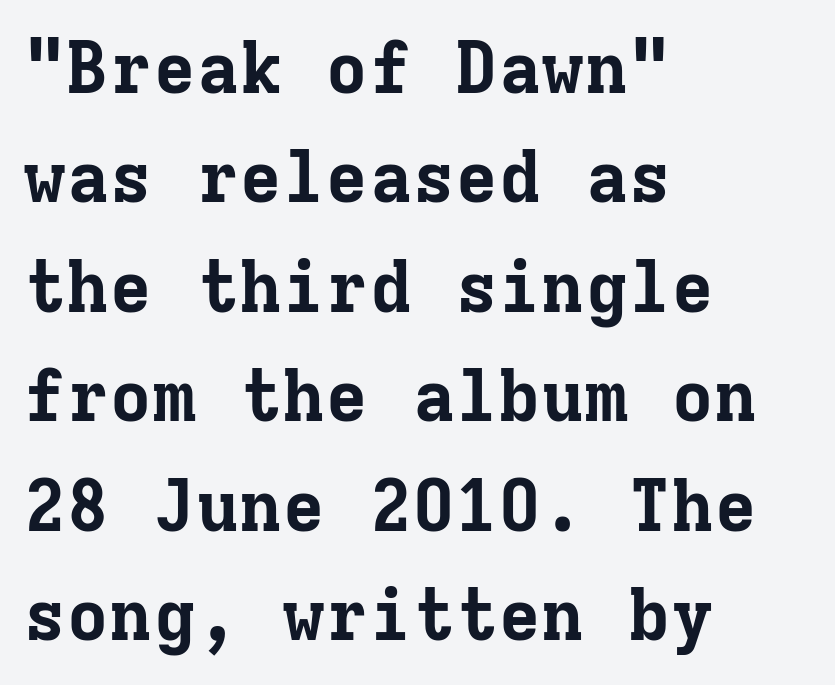
Bold? Absolutely — the strokes are thick and heavy. A roman cut, with each character standing at attention. All the whitespace from short lines collects on the right. Here the designer chose a console-style face with uniform glyph widths.
